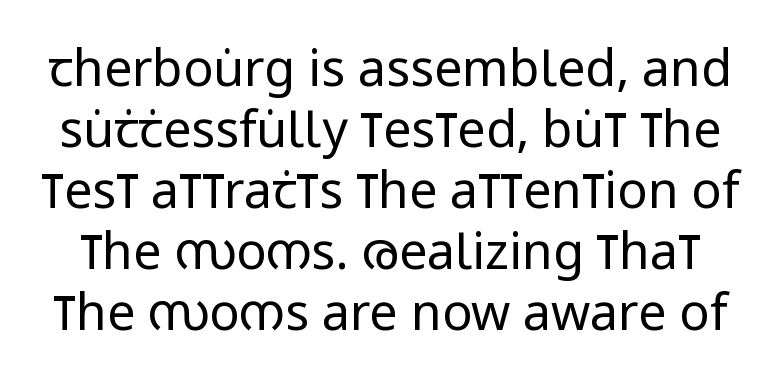
Classification — sans serif. Posture: upright roman. The gaps between neighbouring characters are ordinary and unremarkable. A typesetter would call this proportional, since set widths differ per character. The specimen omits any rule beneath the text block's lines. Heft: none added — not bold.
